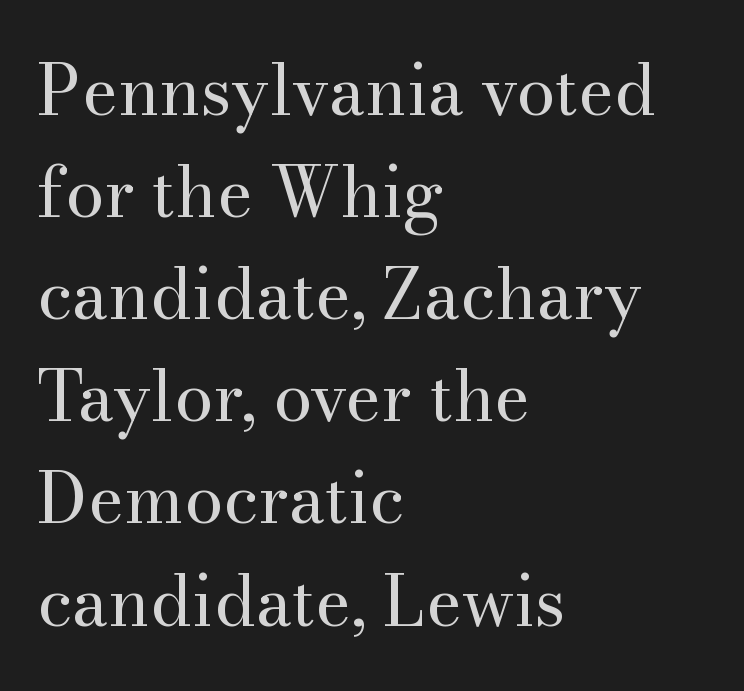
The font is comparable to plain body text, perhaps lighter. Here the glyphs are tracked normally, forming tight word shapes. Casual observation: everything's shoved over to the left. Each new line begins a customary step beneath the previous one. A typesetter would mark this as roman, not italic. Stroke terminals: seriffed.
